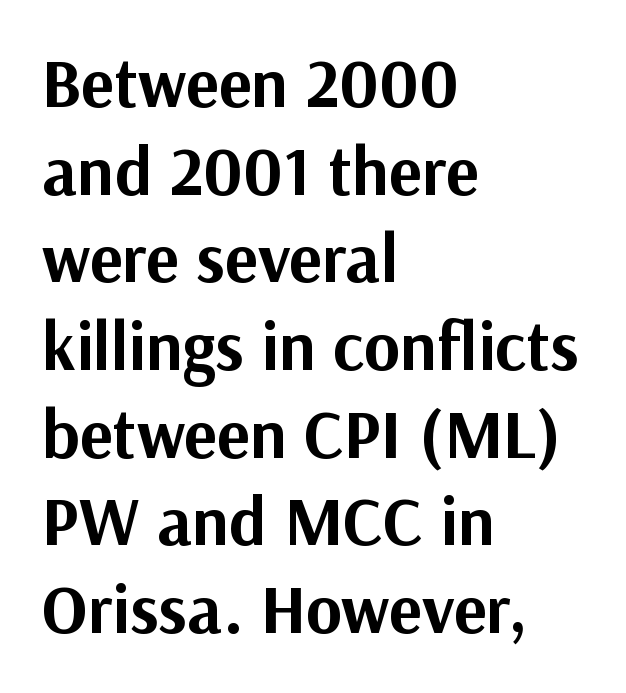
The gaps between neighbouring characters are ordinary and unremarkable. Regarding leading, the lines here are spaced in the standard way. Casual observation: everything's shoved over to the left. This is heavy type, rendered in bold.
